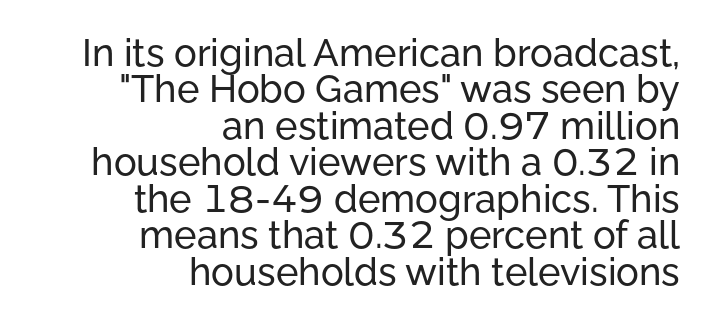
The image shows 38 px sans-serif type, upright; set right-aligned, tight line spacing (0.96x), normal letter spacing, not underlined; low stroke contrast and a medium x-height.
